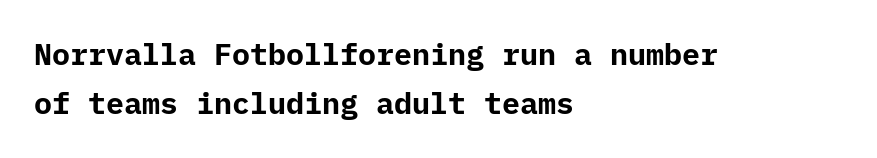
{"serif": "no", "italic": "no", "bold": "yes", "weight": "bold", "width": "normal", "stroke_contrast": "low", "x_height": "medium", "underline": "no", "align": "left", "line_spacing": "normal", "line_spacing_ratio": 1.64, "letter_spacing": "normal", "letter_spacing_em": 0.0, "glyph_px": 30}
